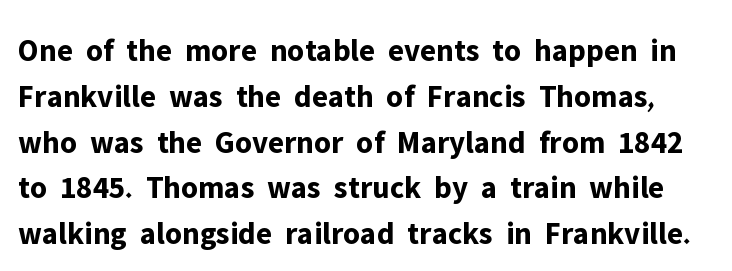
Q: Is the text bold? A: Yes.
Q: Is the text italic (slanted)? A: No, it is upright.
Q: Is the typeface a serif or a sans-serif typeface? A: Sans-serif.
Q: Is the text underlined? A: No.
Q: Is the spacing between letters normal or unusually wide? A: Normal.
Q: Is the spacing between lines tight, normal or loose? A: Normal.
Q: Width (condensed, normal, or wide)? A: Normal.
Q: Stroke contrast? A: Low.
Q: x-height? A: Medium.
Q: Monospaced? A: No.
